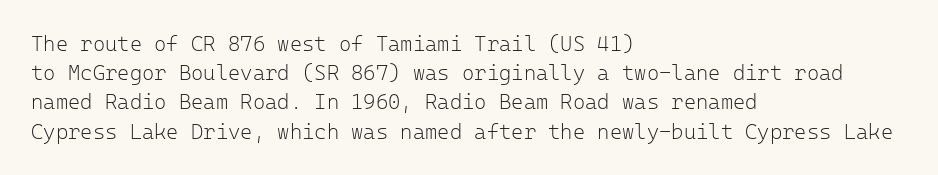
The image shows 21 px text type, upright; set left-aligned, normal line spacing (1.39x), normal letter spacing, not underlined.
